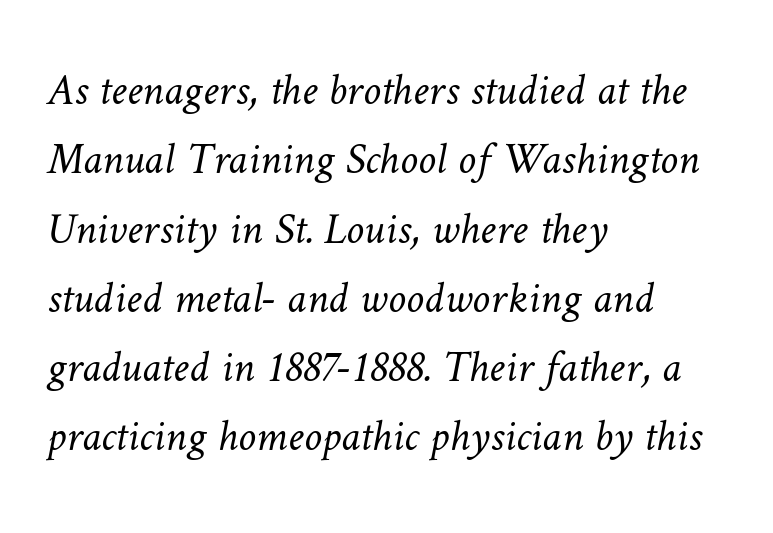
Q: Is the text bold? A: No.
Q: Is the text underlined? A: No.
Q: How is the paragraph aligned? A: Left-aligned.
Q: Is the spacing between letters normal or unusually wide? A: Normal.
Q: Is the spacing between lines tight, normal or loose? A: Normal.
Q: Width (condensed, normal, or wide)? A: Normal.
Q: Stroke contrast? A: Low.
Q: x-height? A: Medium.
Q: Monospaced? A: No.
